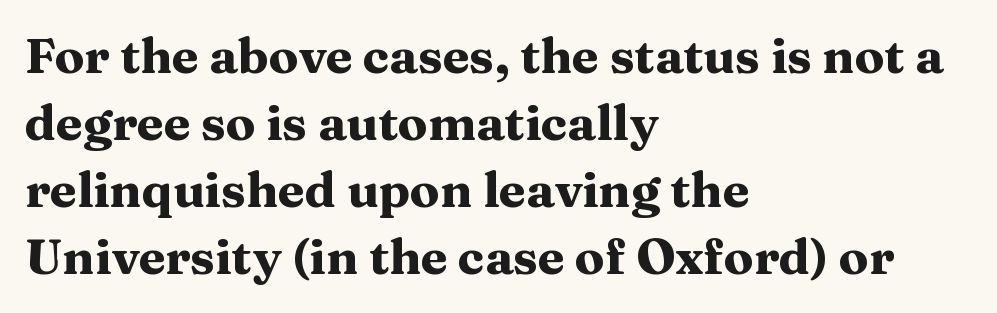
Plain, unruled lines of type. The passage shown is typeset with a serif family. Default kerning and tracking; the words read as compact shapes. Quick note: not italic, upright. Is there much room between lines? A standard amount, neither cramped nor airy.
